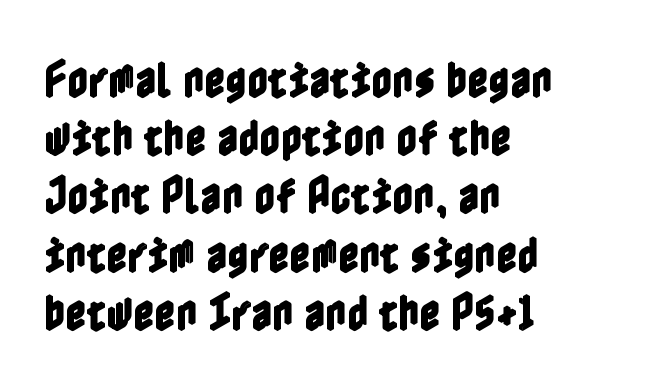
{"italic": "no", "width": "condensed", "x_height": "medium", "underline": "no", "align": "left", "line_spacing": "normal", "line_spacing_ratio": 1.42, "letter_spacing": "normal", "letter_spacing_em": 0.0, "glyph_px": 41}
